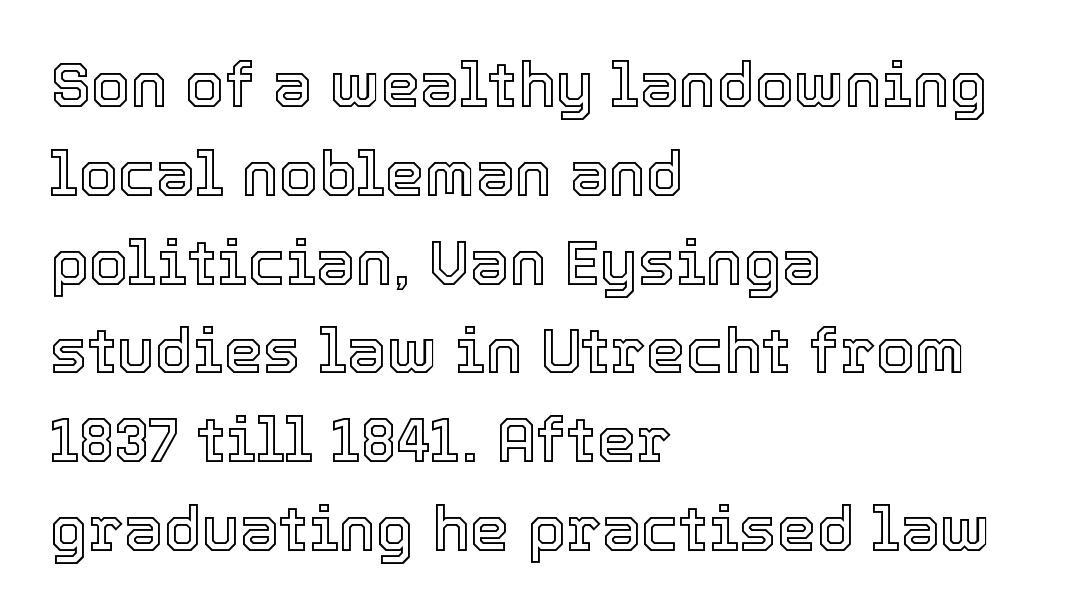
In terms of posture, this sample is upright. Decoration check: the copy has no underline. Does the copy run flush right? No — it runs flush left. The type is set solid horizontally, with unmodified tracking. The face used here is proportionally spaced, like ordinary book or web type.
